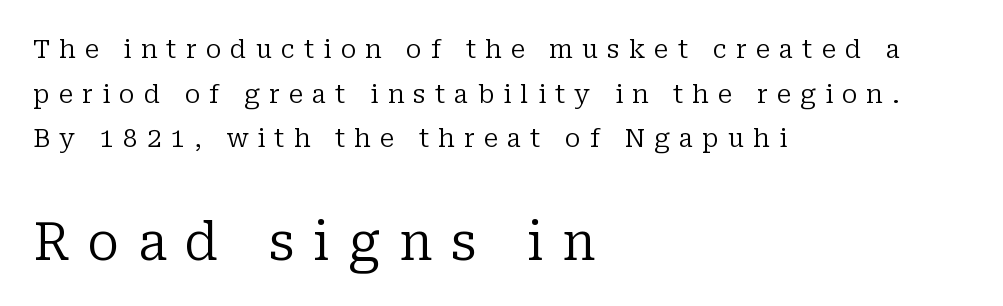
Typographically, this falls in the serif category. Nothing heavy about these letters — not bold at all. Proportional: the letters do not fall into vertical columns. Observe the wide spacing: letters keep a clear distance from each other. Honestly, there is no underline to notice here at all. The block sitting lower on the canvas is the one with enlarged characters.
